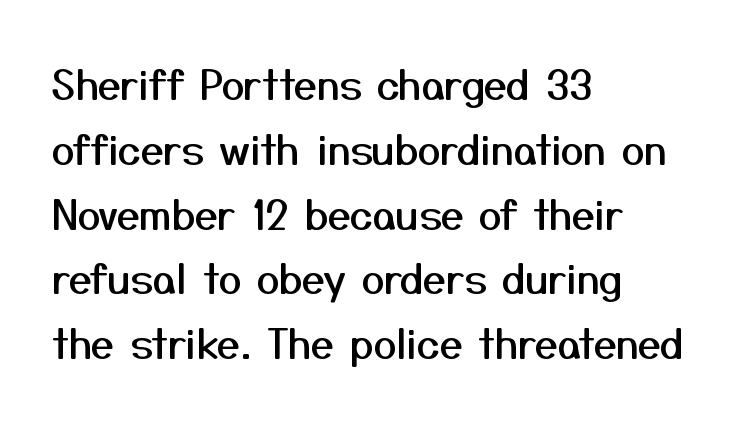
Q: Is the text italic (slanted)? A: No, it is upright.
Q: Is the typeface a serif or a sans-serif typeface? A: Sans-serif.
Q: Is the text underlined? A: No.
Q: How is the paragraph aligned? A: Left-aligned.
Q: Is the spacing between letters normal or unusually wide? A: Normal.
Q: Is the spacing between lines tight, normal or loose? A: Normal.
Q: Width (condensed, normal, or wide)? A: Normal.
Q: Stroke contrast? A: Medium.
Q: x-height? A: Medium.
Q: Monospaced? A: No.
